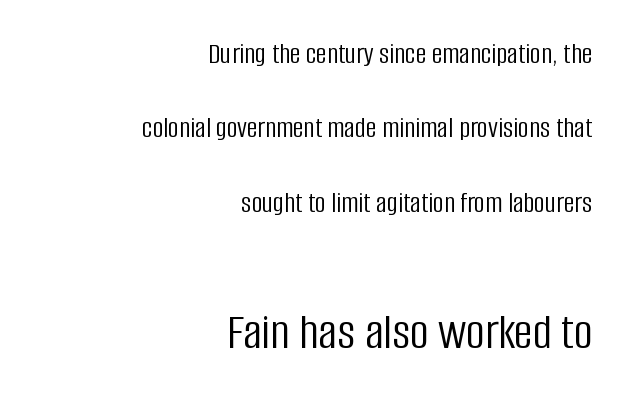
{"serif": "no", "italic": "no", "bold": "no", "weight": "light", "width": "condensed", "stroke_contrast": "low", "x_height": "large", "monospaced": "no", "underline": "no", "align": "right", "line_spacing": "loose", "line_spacing_ratio": 2.48, "letter_spacing": "normal", "letter_spacing_em": 0.0, "larger_block": "second", "size_ratio": 1.73, "glyph_px": 52}
